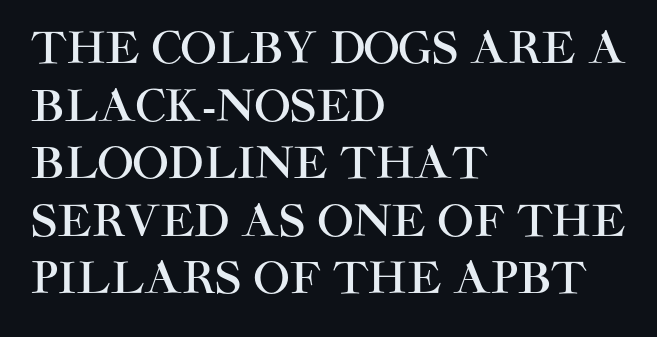
The image shows 43 px sans-serif type, upright; set left-aligned, normal line spacing (1.34x), normal letter spacing, not underlined; high stroke contrast and a large x-height.
